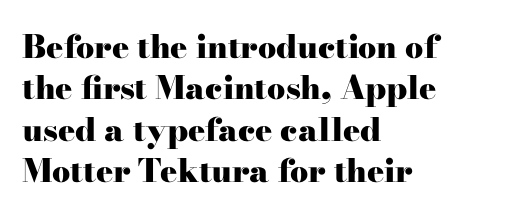
The area under the type is left untouched. Typographically, this falls in the serif category. Strong, thick strokes mark this as bold type. Line starts are locked; line ends wander.
